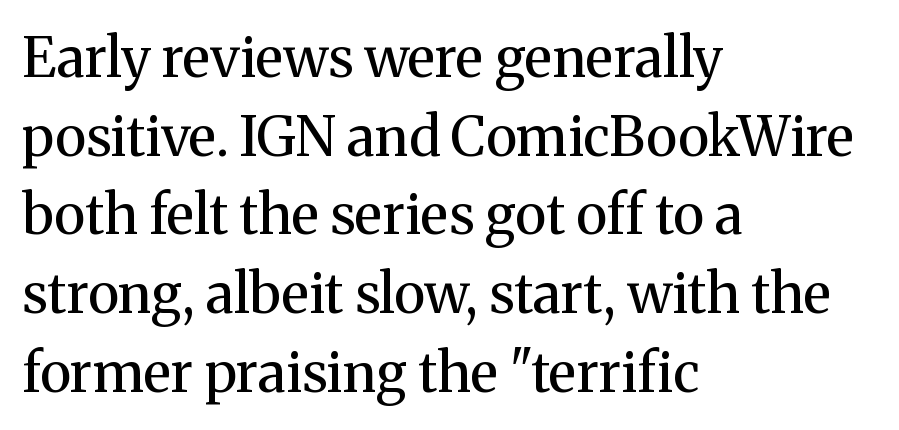
Line beginnings align vertically; line endings do not. Inter-character spacing is left at the font's built-in metrics. Italic? Not at all — the glyphs are vertical. A bare baseline throughout the passage.
